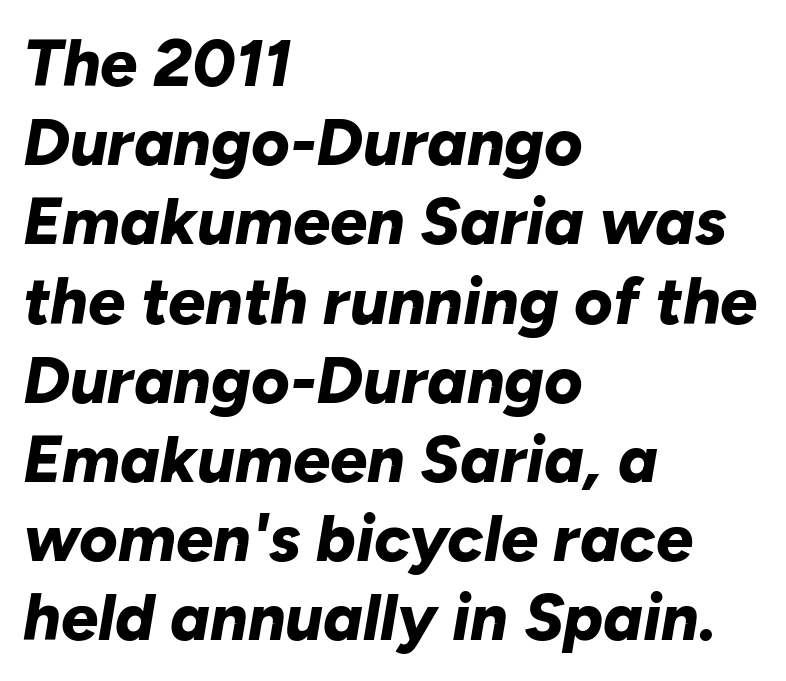
{"italic": "yes", "lean": "right", "slant_degrees": 10, "bold": "yes", "weight": "bold", "width": "normal", "stroke_contrast": "low", "x_height": "medium", "monospaced": "no", "underline": "no", "align": "left", "line_spacing_ratio": 1.2, "letter_spacing": "normal", "letter_spacing_em": 0.0, "glyph_px": 66}
